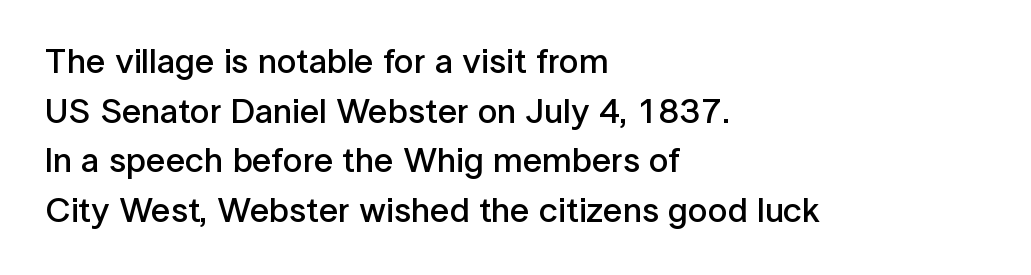
Q: Is the text bold? A: Semi-bold.
Q: Is the text italic (slanted)? A: No, it is upright.
Q: Is the typeface a serif or a sans-serif typeface? A: Sans-serif.
Q: Is the text underlined? A: No.
Q: How is the paragraph aligned? A: Left-aligned.
Q: Is the spacing between letters normal or unusually wide? A: Normal.
Q: Is the spacing between lines tight, normal or loose? A: Normal.
Q: Width (condensed, normal, or wide)? A: Normal.
Q: Stroke contrast? A: Low.
Q: x-height? A: Medium.
Q: Monospaced? A: No.
